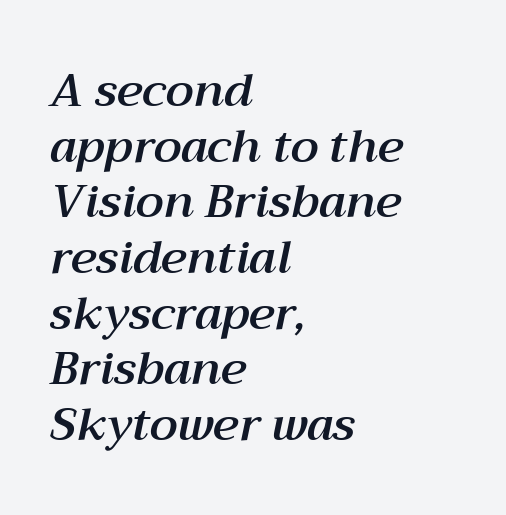
The image shows 46 px text type, italic (leaning right); set left-aligned, line spacing 1.21x, normal letter spacing, not underlined; medium stroke contrast and a medium x-height.
